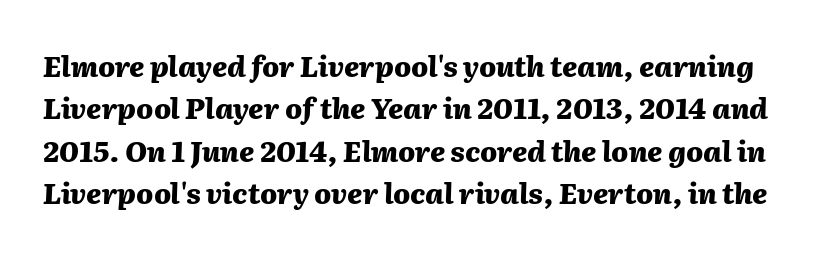
{"italic": "yes", "lean": "right", "slant_degrees": 2, "bold": "yes", "weight": "heavy", "width": "normal", "stroke_contrast": "medium", "x_height": "medium", "monospaced": "no", "underline": "no", "line_spacing": "normal", "line_spacing_ratio": 1.51, "letter_spacing": "normal", "letter_spacing_em": 0.0, "glyph_px": 28}
